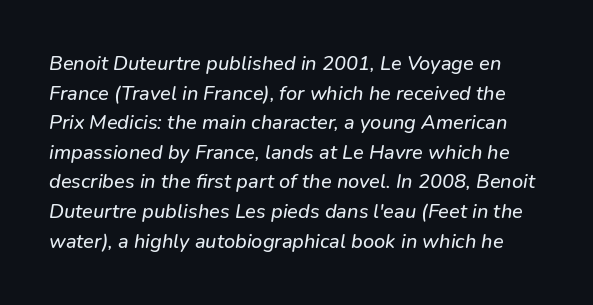
{"underline": "no", "line_spacing": "normal", "line_spacing_ratio": 1.48, "letter_spacing": "normal", "letter_spacing_em": 0.0, "glyph_px": 20}
